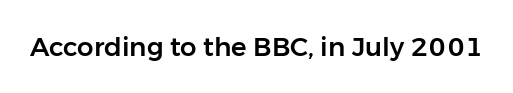
The image shows 26 px text type, upright; set normal letter spacing, not underlined.
